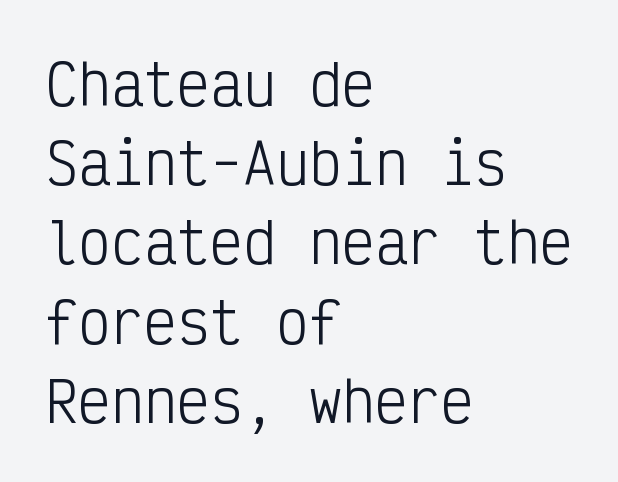
{"serif": "no", "italic": "no", "bold": "no", "weight": "light", "width": "condensed", "stroke_contrast": "low", "x_height": "medium", "monospaced": "yes", "underline": "no", "align": "left", "line_spacing": "normal", "line_spacing_ratio": 1.44, "letter_spacing": "normal", "letter_spacing_em": 0.0, "glyph_px": 55}
